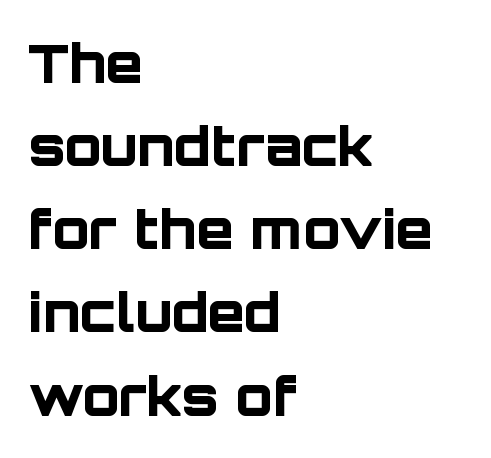
{"serif": "no", "italic": "no", "bold": "yes", "weight": "bold", "width": "normal", "stroke_contrast": "low", "x_height": "large", "monospaced": "no", "underline": "no", "align": "left", "line_spacing": "normal", "line_spacing_ratio": 1.54, "letter_spacing": "normal", "letter_spacing_em": 0.0, "glyph_px": 54}
